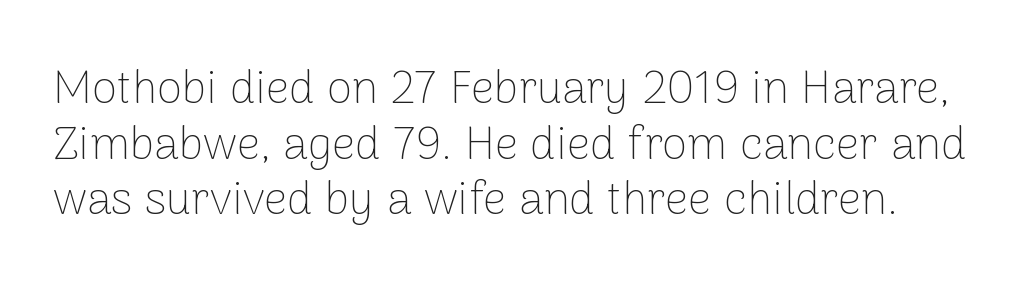
Q: Is the text bold? A: No.
Q: Is the text italic (slanted)? A: No, it is upright.
Q: Is the typeface a serif or a sans-serif typeface? A: Sans-serif.
Q: Is the text underlined? A: No.
Q: Is the spacing between letters normal or unusually wide? A: Normal.
Q: Width (condensed, normal, or wide)? A: Normal.
Q: Stroke contrast? A: Low.
Q: x-height? A: Medium.
Q: Monospaced? A: No.
